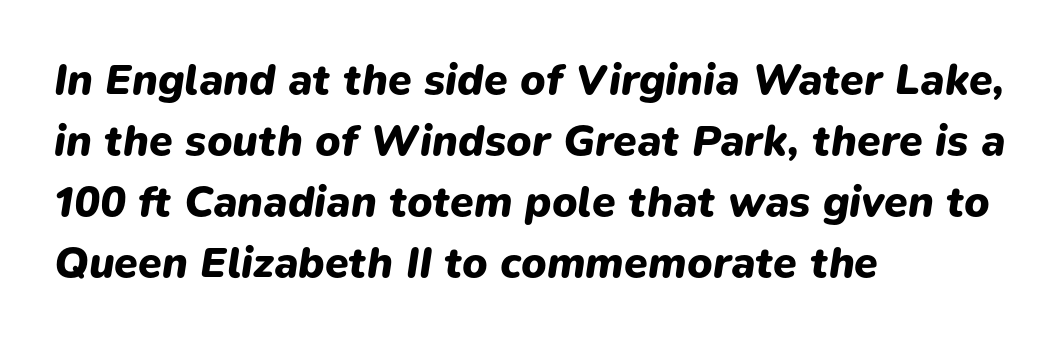
The font is running at its bold setting. Short and long lines alike share a common starting point at left. Honestly, the row spacing looks completely unremarkable. Each letter keeps its own natural width here, so spacing adapts to shape. Every character sits at an angle, as italics do. The glyphs are unaccompanied by any horizontal stroke below them.
